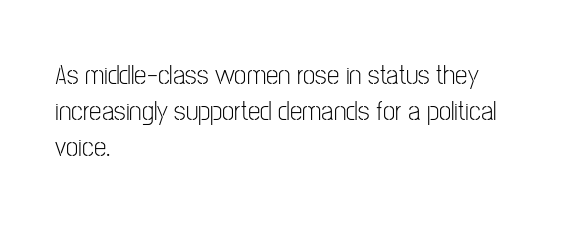
Visually the block forms a straight wall on the left and a jagged coastline on the right. Characters follow at the spacing the type designer built in. Underlining? Definitely not there. Heaviness? Minimal to ordinary, like unemphasized prose. Each letter keeps its own natural width here, so spacing adapts to shape. The typography opts for an upright posture over an oblique one.
